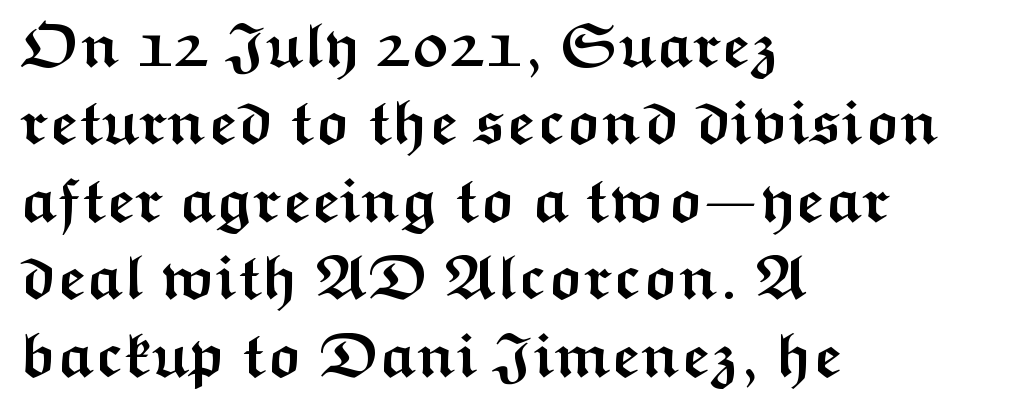
Q: Is the text bold? A: Yes.
Q: Is the text italic (slanted)? A: No, it is upright.
Q: Is the typeface a serif or a sans-serif typeface? A: Sans-serif.
Q: Is the text underlined? A: No.
Q: How is the paragraph aligned? A: Left-aligned.
Q: Is the spacing between letters normal or unusually wide? A: Normal.
Q: Is the spacing between lines tight, normal or loose? A: Normal.
Q: Width (condensed, normal, or wide)? A: Wide.
Q: Stroke contrast? A: Medium.
Q: x-height? A: Medium.
Q: Monospaced? A: No.
